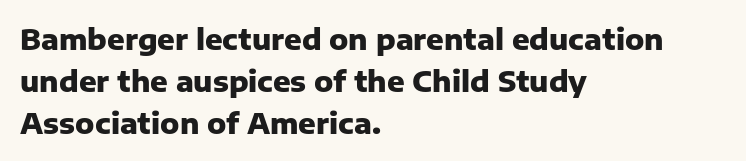
The image shows 29 px heavy sans-serif type, upright; set left-aligned, normal line spacing (1.44x), normal letter spacing, not underlined; low stroke contrast and a medium x-height.
